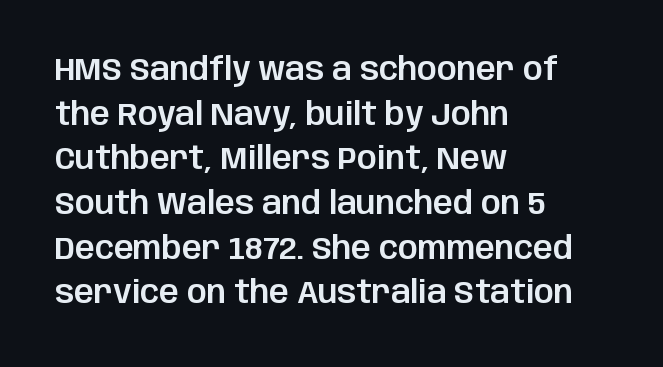
The image shows 31 px sans-serif type, upright; set left-aligned, normal line spacing (1.44x), normal letter spacing, not underlined; low stroke contrast and a large x-height.
